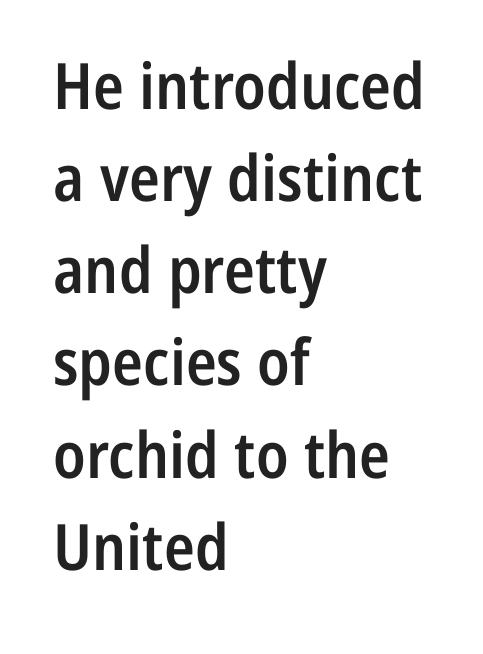
Q: Is the text bold? A: Semi-bold.
Q: Is the text italic (slanted)? A: No, it is upright.
Q: Is the typeface a serif or a sans-serif typeface? A: Sans-serif.
Q: Is the text underlined? A: No.
Q: How is the paragraph aligned? A: Left-aligned.
Q: Is the spacing between letters normal or unusually wide? A: Normal.
Q: Is the spacing between lines tight, normal or loose? A: Normal.
Q: Width (condensed, normal, or wide)? A: Condensed.
Q: Stroke contrast? A: Low.
Q: x-height? A: Medium.
Q: Monospaced? A: No.
